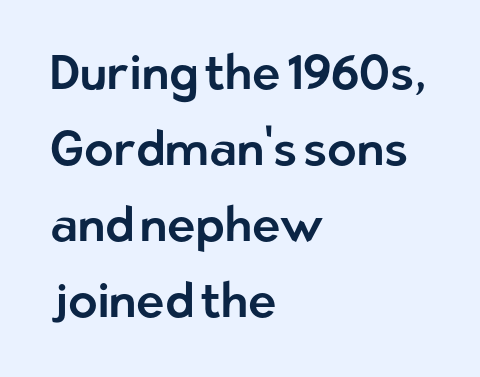
Type without underlining. Left-aligned paragraph, ragged on the right. This sample keeps an unexceptional amount of space between lines. Check where the strokes stop: nothing finishes them off — pure sans. Do the characters align in a grid? No, the font is proportional. Unlike italic type, these characters show no tilt at all.
